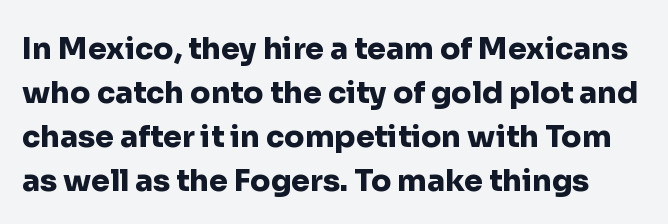
Serifs: no, the terminals of the letterforms are clean. Caption: standard tracking, unaltered. In terms of leading, this rendering sits right in the middle. Set as a true bold cut, around the 700 mark. Is this a fixed-width face? No — the glyphs have proportional, varying widths. Tall strokes in this sample are plumb rather than angled.
